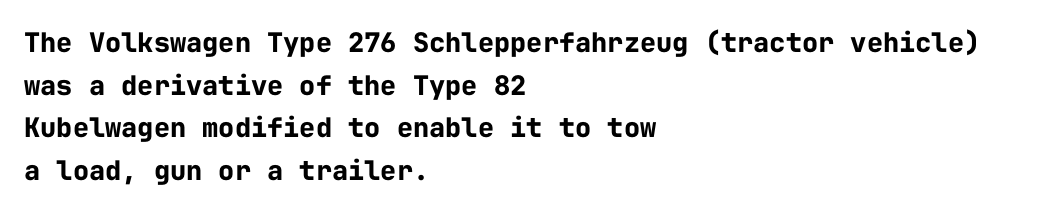
Q: Is the text bold? A: Yes.
Q: Is the text italic (slanted)? A: No, it is upright.
Q: Is the text underlined? A: No.
Q: How is the paragraph aligned? A: Left-aligned.
Q: Is the spacing between letters normal or unusually wide? A: Normal.
Q: Is the spacing between lines tight, normal or loose? A: Normal.
